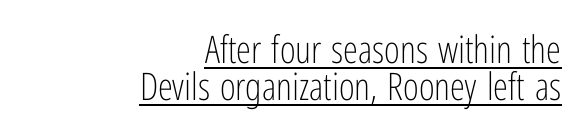
Q: Is the text bold? A: No.
Q: Is the text italic (slanted)? A: No, it is upright.
Q: Is the typeface a serif or a sans-serif typeface? A: Sans-serif.
Q: Is the text underlined? A: Yes.
Q: How is the paragraph aligned? A: Right-aligned.
Q: Is the spacing between letters normal or unusually wide? A: Normal.
Q: Is the spacing between lines tight, normal or loose? A: Tight.
Q: Width (condensed, normal, or wide)? A: Condensed.
Q: Stroke contrast? A: Low.
Q: x-height? A: Medium.
Q: Monospaced? A: No.
